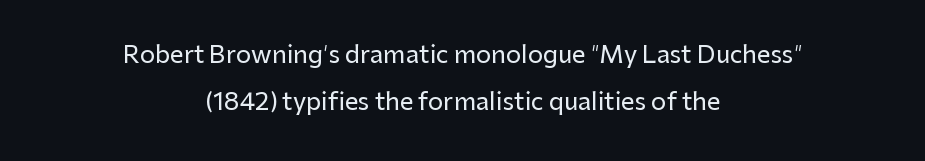
{"italic": "no", "underline": "no", "align": "center", "line_spacing": "loose", "line_spacing_ratio": 1.97, "letter_spacing": "normal", "letter_spacing_em": 0.0, "glyph_px": 24}
